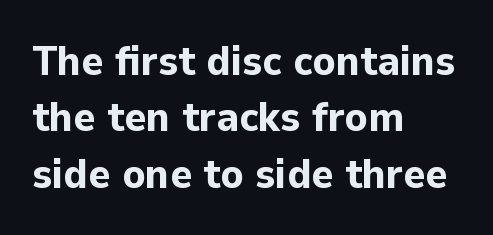
{"serif": "no", "italic": "no", "bold": "yes", "weight": "bold", "width": "normal", "stroke_contrast": "low", "x_height": "medium", "monospaced": "no", "underline": "no", "align": "left", "line_spacing": "normal", "line_spacing_ratio": 1.34, "letter_spacing": "normal", "letter_spacing_em": 0.0, "glyph_px": 42}
